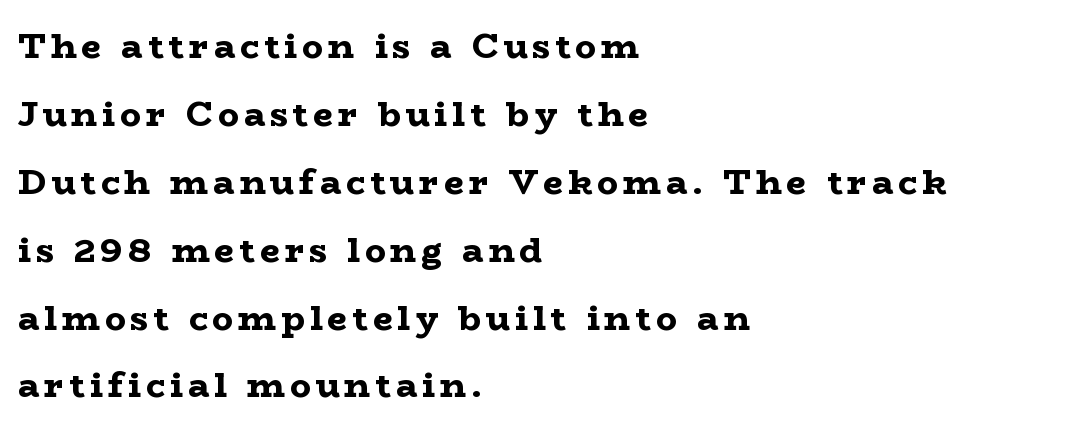
Q: Is the text bold? A: Yes.
Q: Is the text italic (slanted)? A: No, it is upright.
Q: Is the typeface a serif or a sans-serif typeface? A: Serif.
Q: Is the text underlined? A: No.
Q: How is the paragraph aligned? A: Left-aligned.
Q: Is the spacing between lines tight, normal or loose? A: Loose.
Q: Width (condensed, normal, or wide)? A: Wide.
Q: Stroke contrast? A: Low.
Q: x-height? A: Medium.
Q: Monospaced? A: No.
